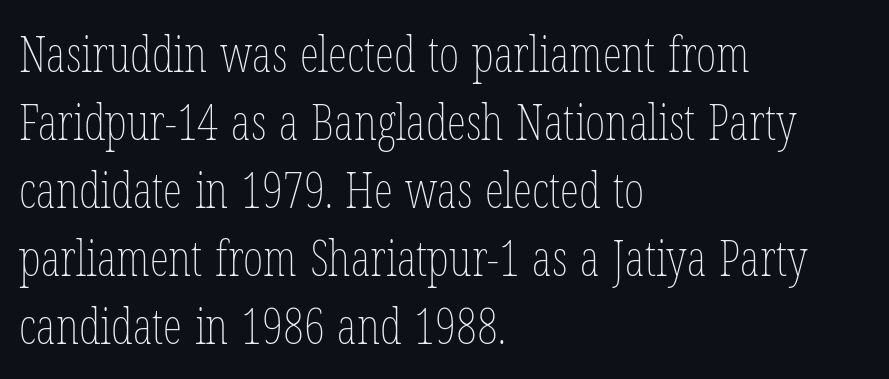
The image shows 49 px thin, condensed type, upright; set left-aligned, normal line spacing (1.39x), normal letter spacing, not underlined; low stroke contrast and a medium x-height.
